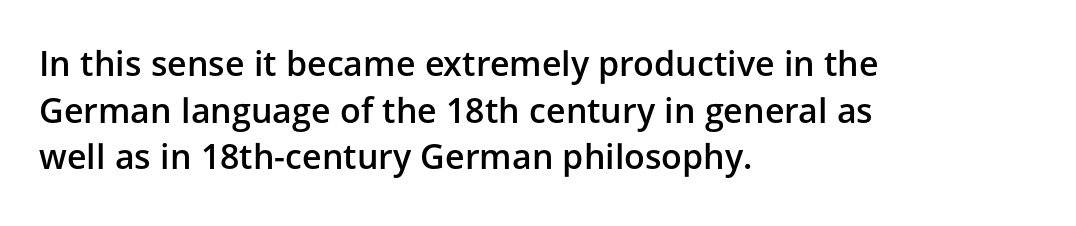
Q: Is the text bold? A: Semi-bold.
Q: Is the text italic (slanted)? A: No, it is upright.
Q: Is the typeface a serif or a sans-serif typeface? A: Sans-serif.
Q: Is the text underlined? A: No.
Q: How is the paragraph aligned? A: Left-aligned.
Q: Is the spacing between letters normal or unusually wide? A: Normal.
Q: Is the spacing between lines tight, normal or loose? A: Normal.
Q: Width (condensed, normal, or wide)? A: Normal.
Q: Stroke contrast? A: Low.
Q: x-height? A: Medium.
Q: Monospaced? A: No.
